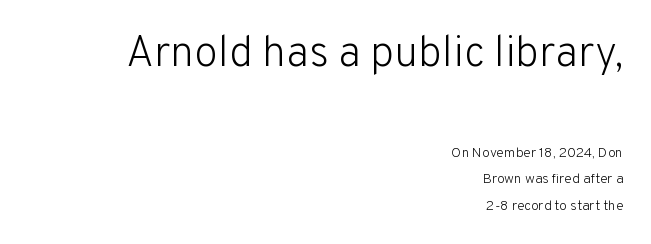
The image shows 43 px light sans-serif type, upright; set right-aligned, line spacing 1.89x, normal letter spacing, not underlined; the first (top) block is 3.07x larger; low stroke contrast and a medium x-height.
